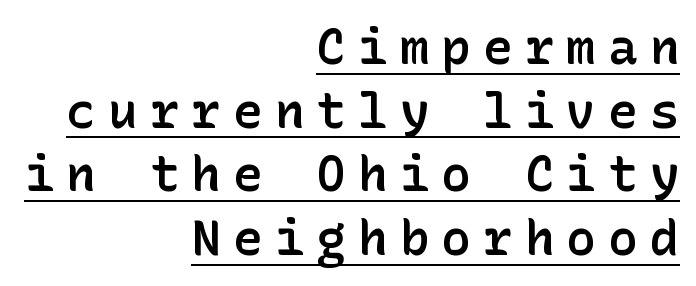
The setting favours the right margin, as signatures and pull-quotes sometimes do. Designer's note — italics off, roman on. Someone cranked the tracking dial way up on this one. The glyphs in this specimen are sans serif.
